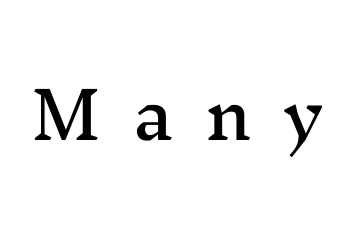
Q: Is the text italic (slanted)? A: No, it is upright.
Q: Is the typeface a serif or a sans-serif typeface? A: Serif.
Q: Is the text underlined? A: No.
Q: Is the spacing between letters normal or unusually wide? A: Unusually wide.
Q: Width (condensed, normal, or wide)? A: Wide.
Q: Stroke contrast? A: Medium.
Q: x-height? A: Medium.
Q: Monospaced? A: No.
